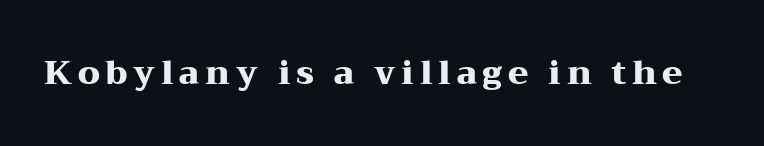
The text was rendered using a seriffed face with decorative stroke endings. Look at the stroke-to-counter ratio: heavy, a bold. Here the designer chose a conventional face with non-uniform glyph widths. Every stem runs plumb, perpendicular to the baseline.
